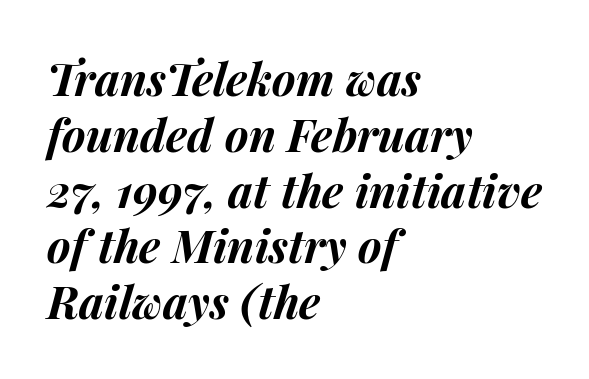
Q: Is the text bold? A: Yes.
Q: Is the text italic (slanted)? A: Yes, it leans right by about 15 degrees.
Q: Is the text underlined? A: No.
Q: How is the paragraph aligned? A: Left-aligned.
Q: Is the spacing between letters normal or unusually wide? A: Normal.
Q: Width (condensed, normal, or wide)? A: Normal.
Q: Stroke contrast? A: Medium.
Q: x-height? A: Medium.
Q: Monospaced? A: No.
